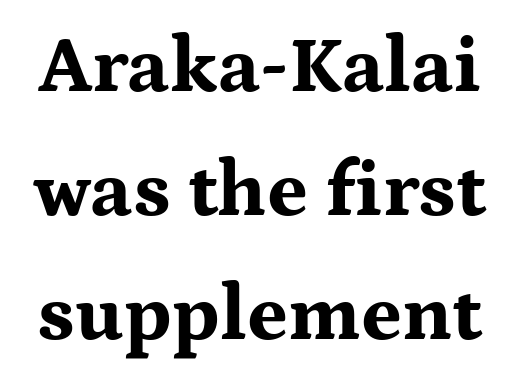
{"serif": "yes", "italic": "no", "bold": "yes", "weight": "bold", "width": "wide", "stroke_contrast": "medium", "x_height": "medium", "monospaced": "no", "underline": "no", "line_spacing": "normal", "line_spacing_ratio": 1.57, "letter_spacing": "normal", "letter_spacing_em": 0.0, "glyph_px": 79}
